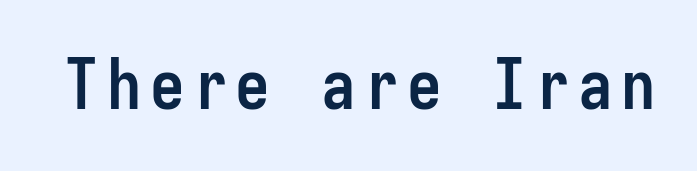
This rendering features lettering with no underline. Each letter's strokes conclude bluntly, with no projecting serifs. Strokes here are thick enough to call this a true bold. Here the designer chose a console-style face with uniform glyph widths.
